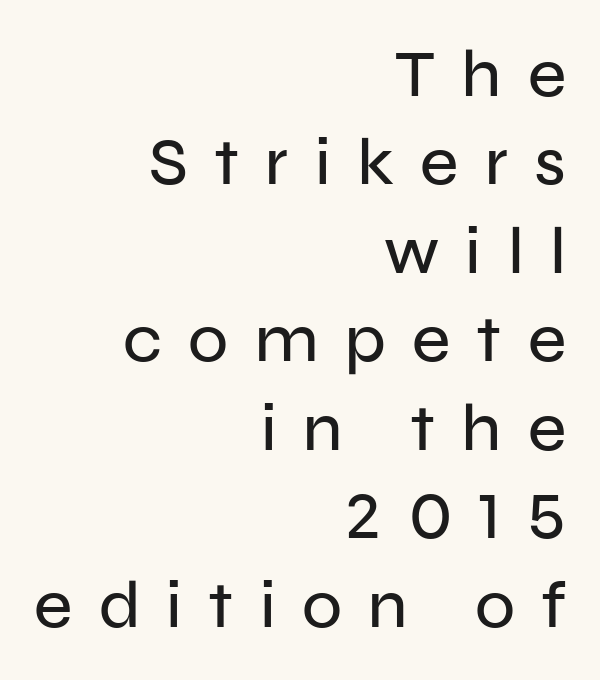
{"serif": "no", "italic": "no", "width": "normal", "stroke_contrast": "low", "x_height": "medium", "monospaced": "no", "underline": "no", "align": "right", "line_spacing": "normal", "line_spacing_ratio": 1.34, "letter_spacing": "wide", "letter_spacing_em": 0.4, "glyph_px": 66}
